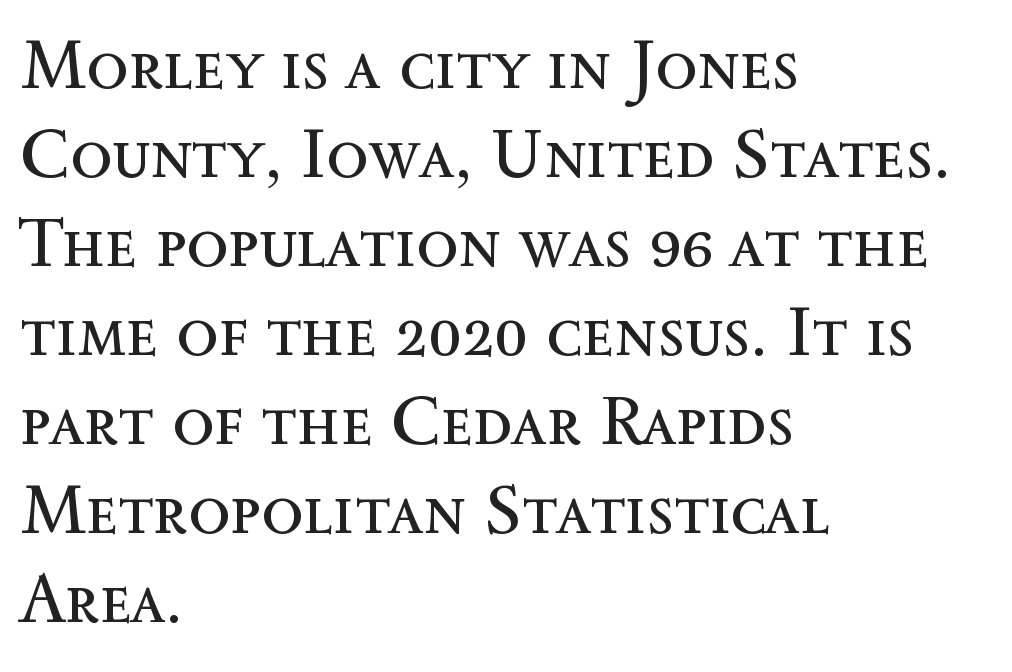
The image shows 69 px regular-weight type, upright; set left-aligned, normal line spacing (1.29x), normal letter spacing, not underlined; a medium x-height.
